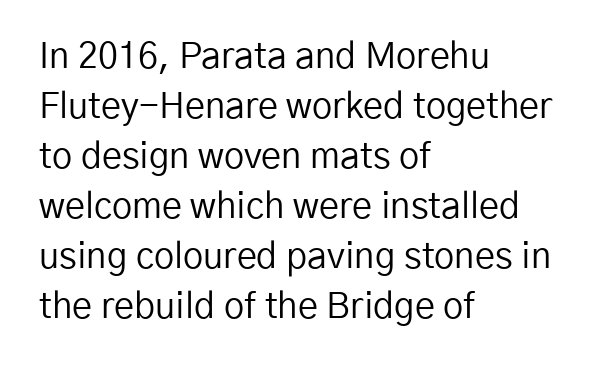
If you drew a line through each stem, it would be perfectly vertical. The passage shown is typeset with a sans-serif family. Leading: standard. Weight: not bold — regular or lighter. The passage is arranged the way most books set body copy — flush left. Bare-footed words on every line.
